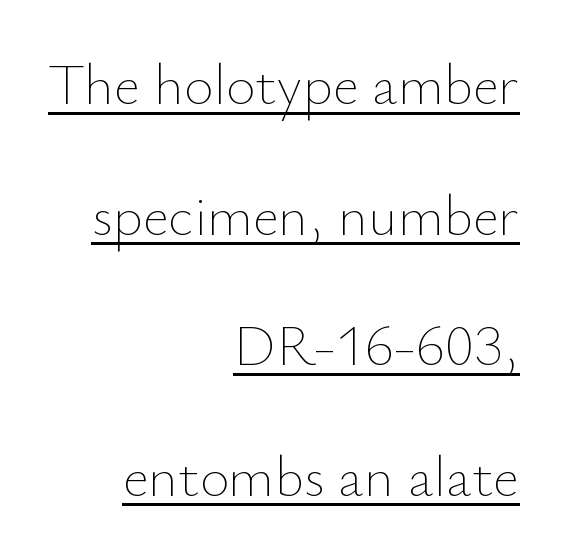
Q: Is the text bold? A: No.
Q: Is the text italic (slanted)? A: No, it is upright.
Q: Is the text underlined? A: Yes.
Q: How is the paragraph aligned? A: Right-aligned.
Q: Is the spacing between letters normal or unusually wide? A: Normal.
Q: Is the spacing between lines tight, normal or loose? A: Loose.
Q: Width (condensed, normal, or wide)? A: Normal.
Q: Stroke contrast? A: Low.
Q: x-height? A: Small.
Q: Monospaced? A: No.
